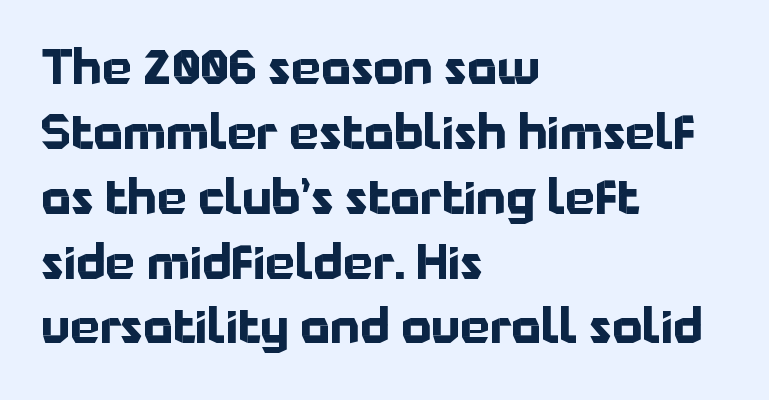
Q: Is the text bold? A: Yes.
Q: Is the text italic (slanted)? A: No, it is upright.
Q: Is the typeface a serif or a sans-serif typeface? A: Sans-serif.
Q: Is the text underlined? A: No.
Q: How is the paragraph aligned? A: Left-aligned.
Q: Is the spacing between letters normal or unusually wide? A: Normal.
Q: Is the spacing between lines tight, normal or loose? A: Normal.
Q: Width (condensed, normal, or wide)? A: Normal.
Q: Stroke contrast? A: Low.
Q: x-height? A: Medium.
Q: Monospaced? A: No.
